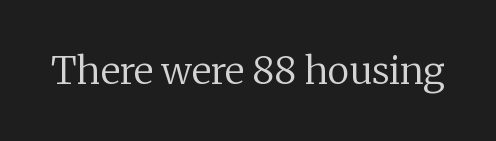
Q: Is the text bold? A: No.
Q: Is the text italic (slanted)? A: No, it is upright.
Q: Is the typeface a serif or a sans-serif typeface? A: Serif.
Q: Is the text underlined? A: No.
Q: Is the spacing between letters normal or unusually wide? A: Normal.
Q: Width (condensed, normal, or wide)? A: Normal.
Q: Stroke contrast? A: Medium.
Q: x-height? A: Medium.
Q: Monospaced? A: No.
